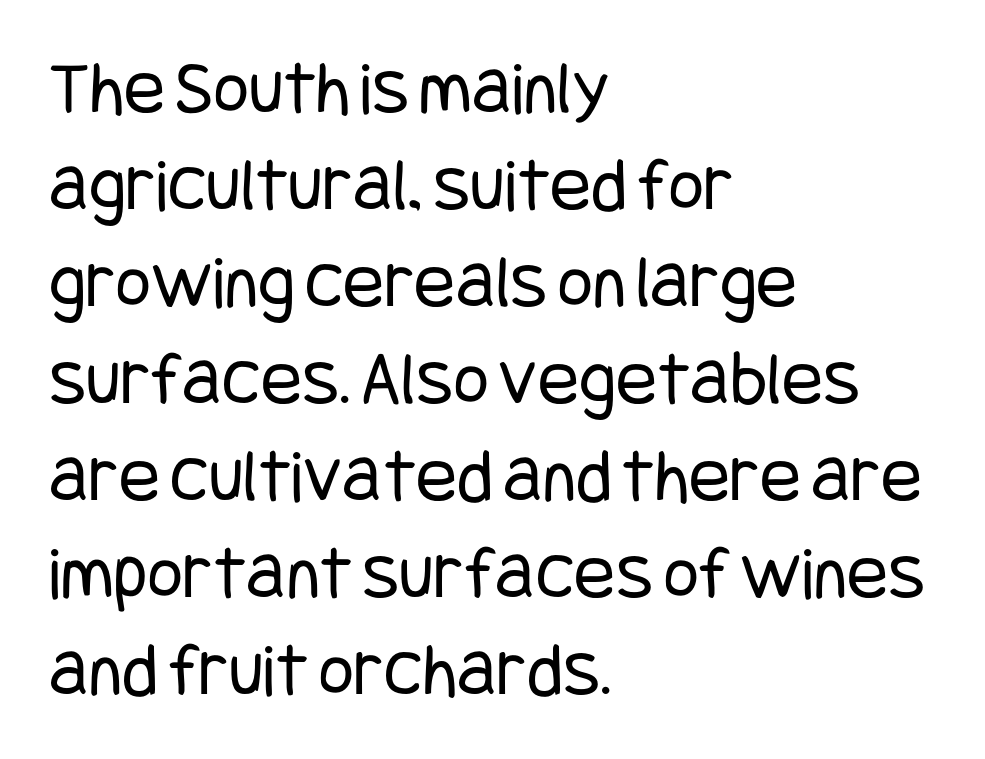
Q: Is the text bold? A: No.
Q: Is the text italic (slanted)? A: No, it is upright.
Q: Is the typeface a serif or a sans-serif typeface? A: Sans-serif.
Q: Is the text underlined? A: No.
Q: How is the paragraph aligned? A: Left-aligned.
Q: Is the spacing between letters normal or unusually wide? A: Normal.
Q: Is the spacing between lines tight, normal or loose? A: Normal.
Q: Width (condensed, normal, or wide)? A: Condensed.
Q: Stroke contrast? A: Low.
Q: x-height? A: Large.
